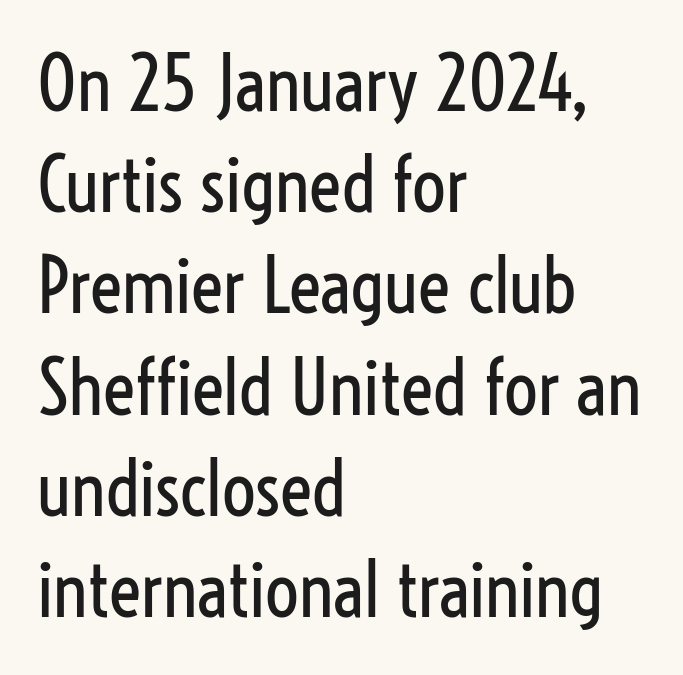
{"serif": "no", "italic": "no", "bold": "no", "weight": "regular", "width": "condensed", "stroke_contrast": "low", "x_height": "medium", "monospaced": "no", "underline": "no", "align": "left", "line_spacing": "normal", "line_spacing_ratio": 1.35, "letter_spacing": "normal", "letter_spacing_em": 0.0, "glyph_px": 75}
